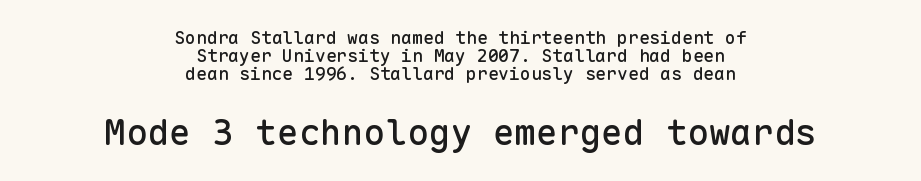
Nope, not italic — everything's standing straight. Nobody touched the tracking dial on this one. The passage shown is typed in a monospace face where columns stay perfectly aligned. The line-height multiplier appears low, near solid setting. Nothing sits at the stroke ends, so this counts as sans-serif.
